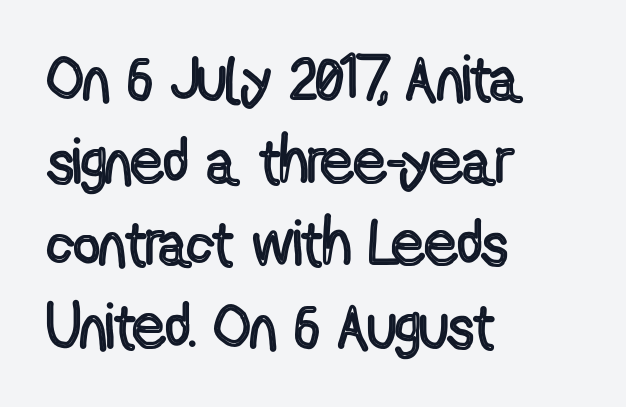
Q: Is the text italic (slanted)? A: No, it is upright.
Q: Is the text underlined? A: No.
Q: How is the paragraph aligned? A: Left-aligned.
Q: Is the spacing between letters normal or unusually wide? A: Normal.
Q: Is the spacing between lines tight, normal or loose? A: Normal.
Q: Width (condensed, normal, or wide)? A: Condensed.
Q: x-height? A: Medium.
Q: Monospaced? A: No.
